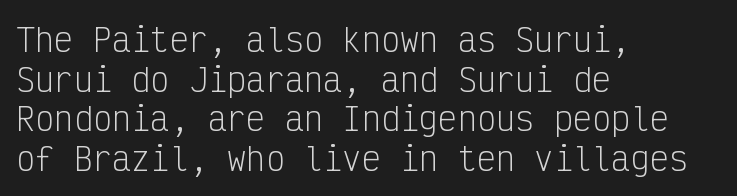
The image shows 32 px light, condensed sans-serif type, upright, monospaced; set left-aligned, line spacing 1.24x, normal letter spacing, not underlined; low stroke contrast and a medium x-height.
